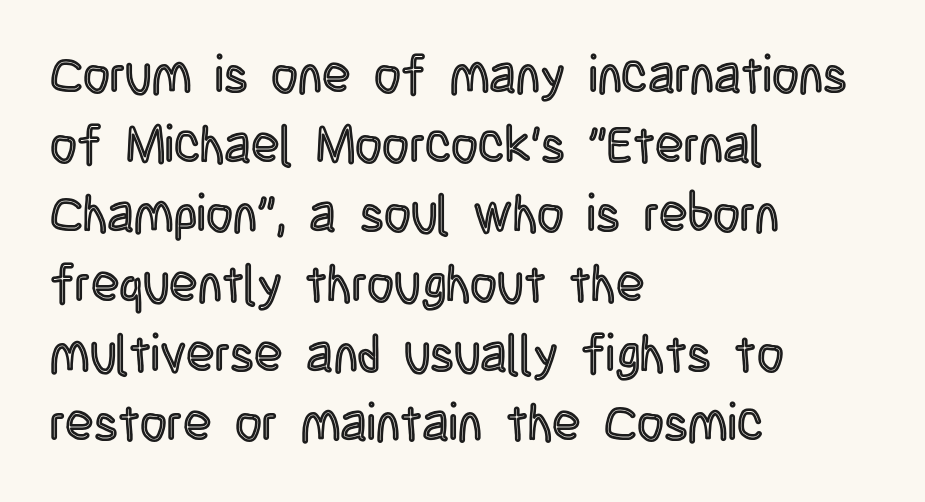
{"italic": "no", "width": "condensed", "x_height": "large", "monospaced": "no", "underline": "no", "align": "left", "line_spacing": "normal", "line_spacing_ratio": 1.34, "letter_spacing": "normal", "letter_spacing_em": 0.0, "glyph_px": 52}
